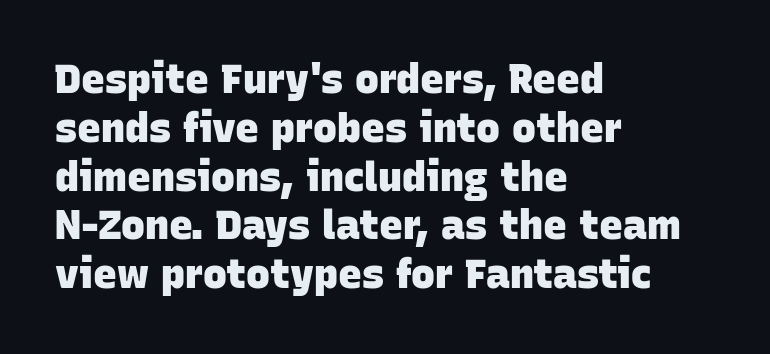
{"serif": "no", "bold": "yes", "weight": "heavy", "width": "normal", "stroke_contrast": "low", "x_height": "large", "monospaced": "no", "underline": "no", "align": "left", "line_spacing_ratio": 1.22, "letter_spacing": "normal", "letter_spacing_em": 0.0, "glyph_px": 40}
